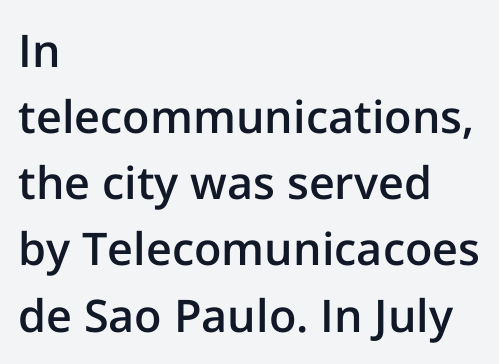
Every letter is mildly thick-stroked: semibold rather than bold. Horizontal alignment here is leftward, the default for most running prose. The letterforms sit shoulder to shoulder at normal distance. You could not count columns in this text — the font is proportionally spaced.
